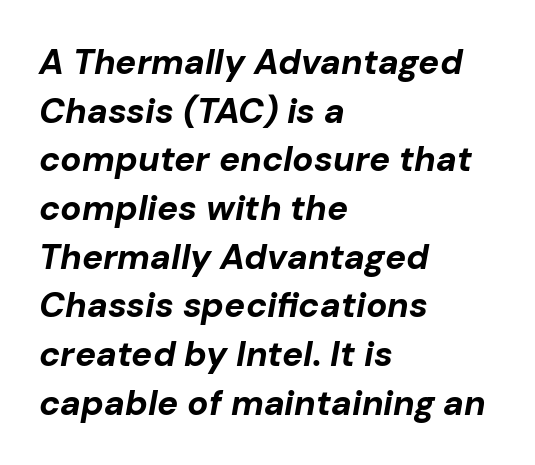
Q: Is the text bold? A: Yes.
Q: Is the text italic (slanted)? A: Yes, it leans right by about 10 degrees.
Q: Is the text underlined? A: No.
Q: How is the paragraph aligned? A: Left-aligned.
Q: Is the spacing between letters normal or unusually wide? A: Normal.
Q: Is the spacing between lines tight, normal or loose? A: Normal.
Q: Width (condensed, normal, or wide)? A: Normal.
Q: Stroke contrast? A: Low.
Q: x-height? A: Medium.
Q: Monospaced? A: No.
